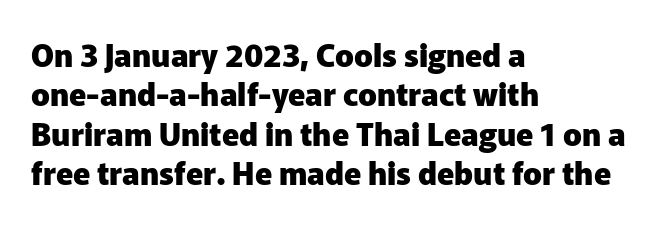
The image shows 31 px heavy sans-serif type, upright; set left-aligned, normal line spacing (1.27x), normal letter spacing, not underlined; low stroke contrast and a medium x-height.
